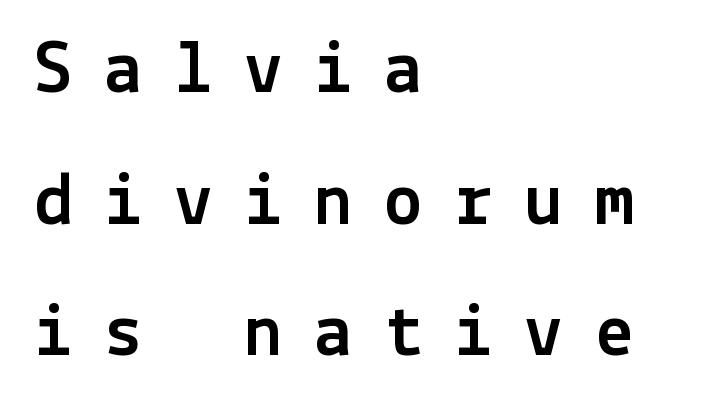
{"serif": "no", "italic": "no", "width": "normal", "x_height": "medium", "underline": "no", "align": "left", "line_spacing_ratio": 1.71, "letter_spacing": "wide", "letter_spacing_em": 0.41, "glyph_px": 77}
